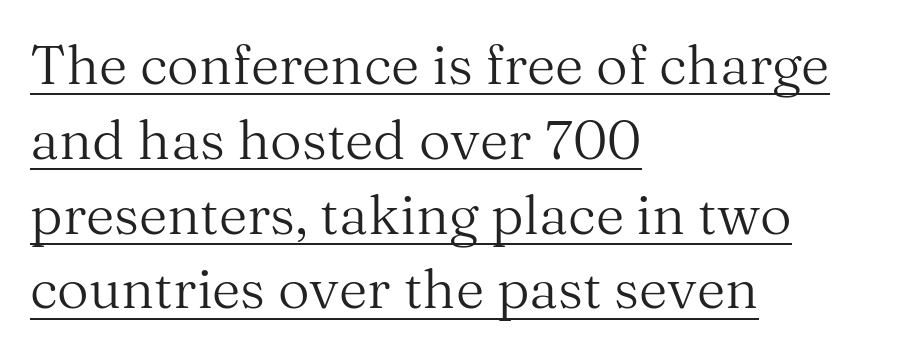
The image shows 55 px regular-weight serif type, upright; set left-aligned, normal line spacing (1.36x), normal letter spacing, underlined; medium stroke contrast and a medium x-height.
